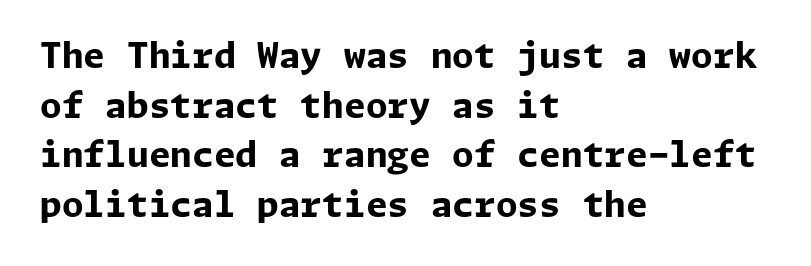
Q: Is the text bold? A: Yes.
Q: Is the text italic (slanted)? A: No, it is upright.
Q: Is the typeface a serif or a sans-serif typeface? A: Sans-serif.
Q: Is the text underlined? A: No.
Q: How is the paragraph aligned? A: Left-aligned.
Q: Is the spacing between letters normal or unusually wide? A: Normal.
Q: Is the spacing between lines tight, normal or loose? A: Normal.
Q: Width (condensed, normal, or wide)? A: Normal.
Q: Stroke contrast? A: Low.
Q: x-height? A: Medium.
